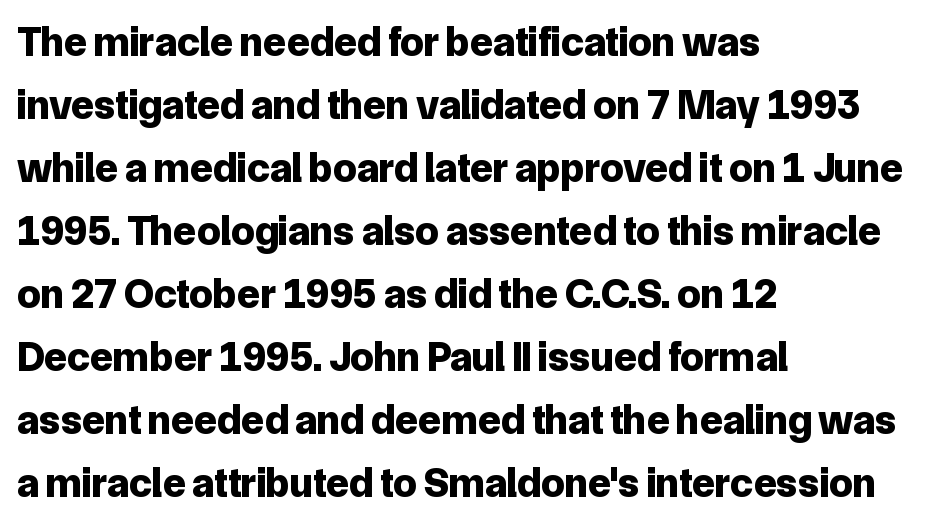
The font family rendered here belongs to the sans-serif group. Honestly, the row spacing looks completely unremarkable. The specimen reads as upright at a glance. Heavy, bold letterforms. A typesetter would call this zero additional tracking.
